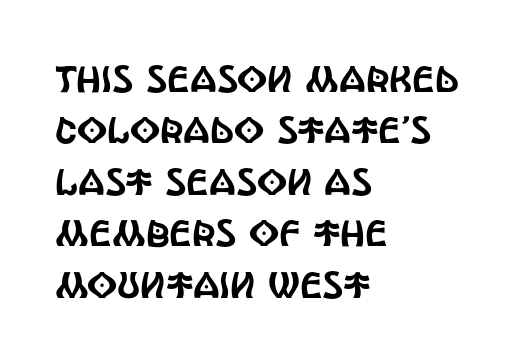
Does the lettering tilt? It doesn't — this is upright. If you drew a ruler down the left edge, every line would touch it. Decoration check: the copy has no underline. This sample has the flowing, uneven cadence of proportional lettering.
